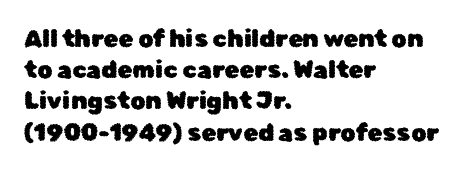
Does the copy run flush right? No — it runs flush left. The font's upright variant was chosen for this text. Descender tails drop into unmarked territory. Reading down the column, the eye jumps a familiar distance to each next line.
